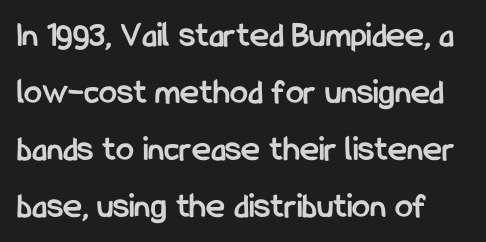
{"serif": "no", "italic": "no", "bold": "yes", "weight": "semibold", "width": "condensed", "stroke_contrast": "low", "x_height": "medium", "monospaced": "no", "underline": "no", "line_spacing": "normal", "line_spacing_ratio": 1.58, "letter_spacing": "normal", "letter_spacing_em": 0.0, "glyph_px": 36}
